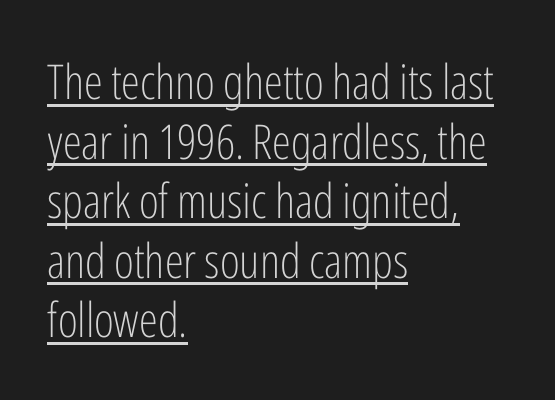
Compared with a centered layout, this one pins lines to the left instead. Note the varied advance widths — an 'i' is clearly narrower than an 'm'. Nothing heavy about these letters — not bold at all. Examine the stroke ends and you'll find no serifs. How are the letters spaced? Ordinarily, with no added tracking.
